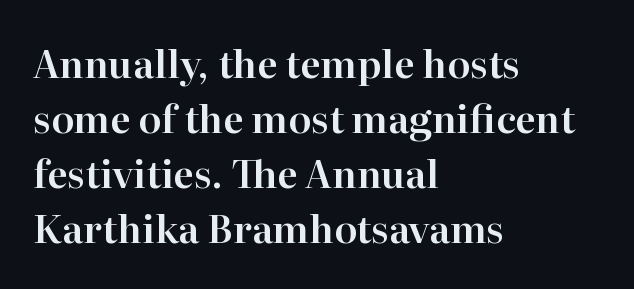
The image shows 38 px serif type, upright; set left-aligned, normal line spacing (1.45x), normal letter spacing, not underlined; high stroke contrast and a medium x-height.
